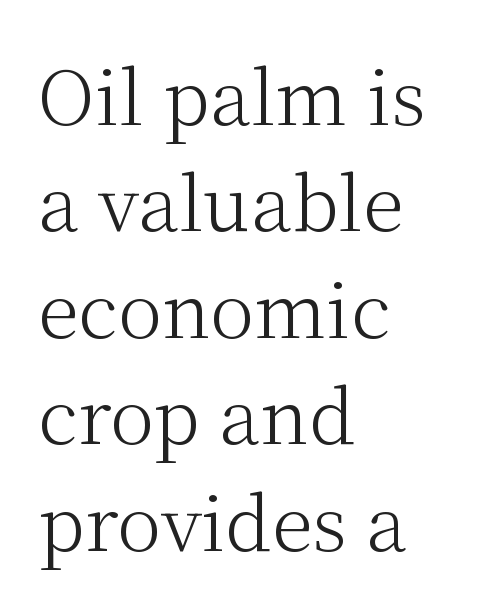
{"serif": "yes", "italic": "no", "bold": "no", "weight": "light", "width": "normal", "stroke_contrast": "medium", "x_height": "medium", "monospaced": "no", "underline": "no", "align": "left", "line_spacing": "normal", "line_spacing_ratio": 1.42, "letter_spacing": "normal", "letter_spacing_em": 0.0, "glyph_px": 75}
